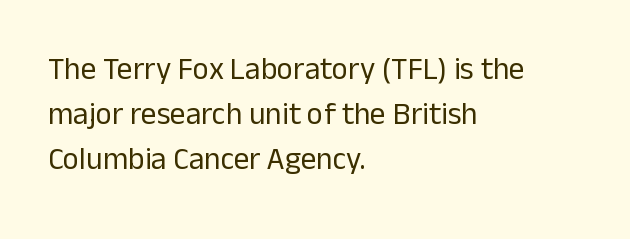
The image shows 31 px regular-weight sans-serif type, upright; set left-aligned, normal line spacing (1.45x), normal letter spacing, not underlined; low stroke contrast and a medium x-height.
